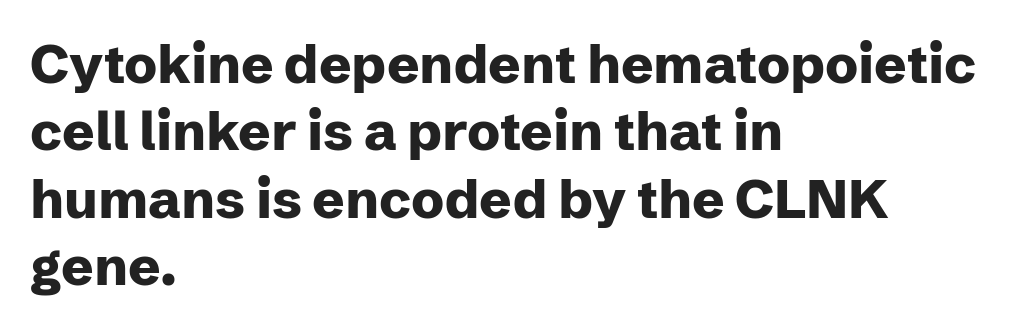
Q: Is the text bold? A: Yes.
Q: Is the text italic (slanted)? A: No, it is upright.
Q: Is the typeface a serif or a sans-serif typeface? A: Sans-serif.
Q: Is the text underlined? A: No.
Q: How is the paragraph aligned? A: Left-aligned.
Q: Is the spacing between letters normal or unusually wide? A: Normal.
Q: Is the spacing between lines tight, normal or loose? A: Normal.
Q: Width (condensed, normal, or wide)? A: Normal.
Q: Stroke contrast? A: Low.
Q: x-height? A: Medium.
Q: Monospaced? A: No.
